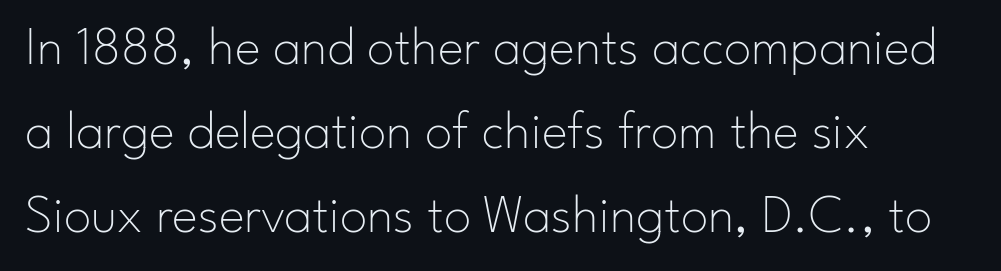
{"serif": "no", "italic": "no", "bold": "no", "weight": "thin", "width": "normal", "stroke_contrast": "low", "x_height": "small", "monospaced": "no", "underline": "no", "align": "left", "line_spacing": "normal", "line_spacing_ratio": 1.53, "letter_spacing": "normal", "letter_spacing_em": 0.0, "glyph_px": 55}
